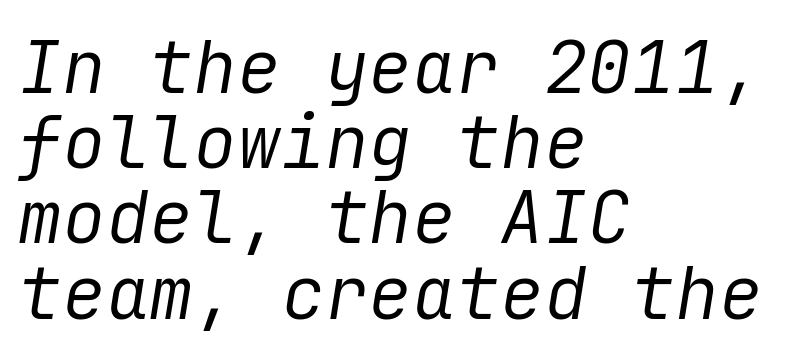
{"italic": "yes", "lean": "right", "slant_degrees": 9, "bold": "no", "weight": "regular", "width": "normal", "stroke_contrast": "low", "x_height": "medium", "underline": "no", "align": "left", "line_spacing": "tight", "line_spacing_ratio": 1.03, "letter_spacing": "normal", "letter_spacing_em": 0.0, "glyph_px": 73}
